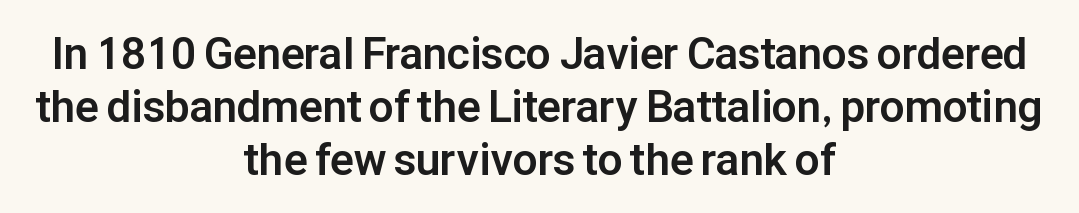
The passage shown is typed in a proportional face where columns would drift. The sample has been set heavy, in full bold. Designer's note — italics off, roman on. Decoration check: the copy has no underline. Each line is balanced around a shared central axis. Check where the strokes stop: nothing finishes them off — pure sans.
